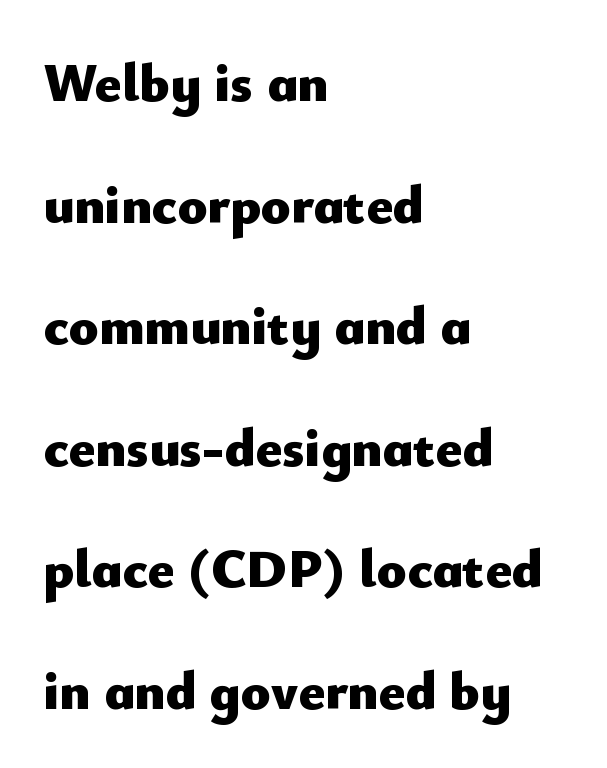
If you drew a line through each stem, it would be perfectly vertical. The space directly below the letters is spotless. Nothing sits at the stroke ends, so this counts as sans-serif. Here the designer chose a conventional face with non-uniform glyph widths. Its strokes are broad and dark, the hallmark of bold type.
